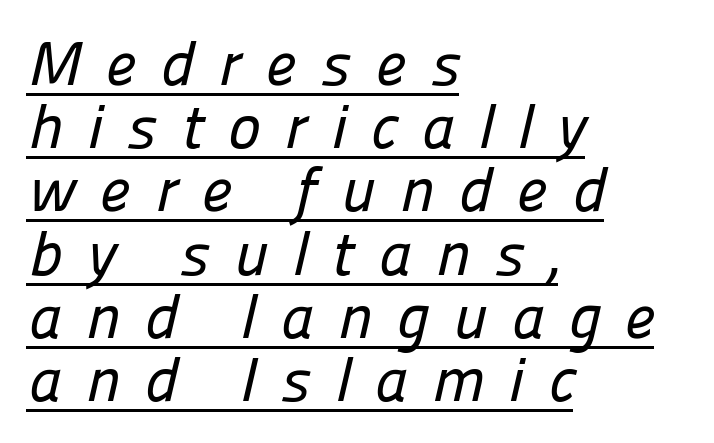
Looks like regular typesetting: each glyph gets only the width it needs. Display-style spreading of the glyphs; the letterfit is very open. Reading down the block, your eye returns to a fixed left position each line. One glance says dense: line gaps are narrower than usual. The letters carry no serifs — their stems end cleanly without finishing strokes. The specimen includes a rule beneath the text block's lines.
